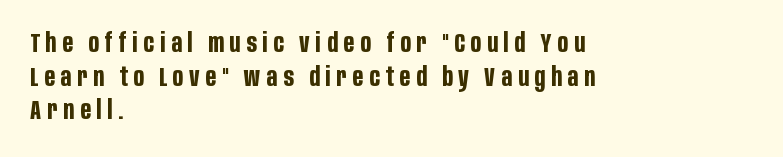
{"italic": "no", "bold": "yes", "underline": "no", "align": "left", "line_spacing": "normal", "line_spacing_ratio": 1.25, "letter_spacing": "wide", "letter_spacing_em": 0.22, "glyph_px": 27}
